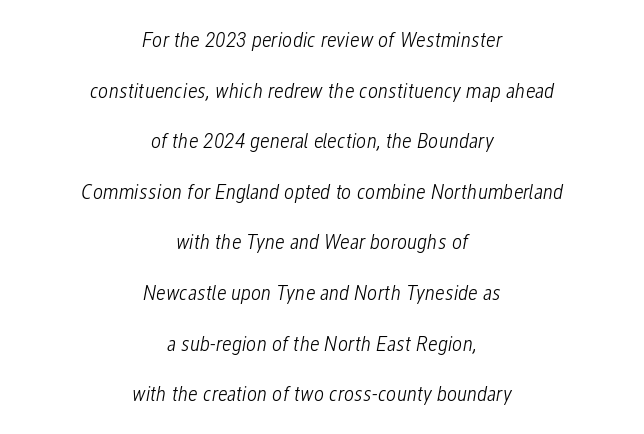
The image shows 22 px text type, italic (leaning right); set centered, loose line spacing (2.3x), normal letter spacing, not underlined.
